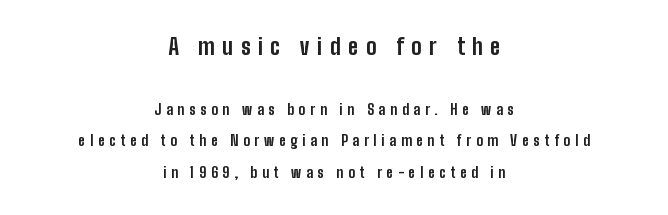
Q: Is the text bold? A: Yes.
Q: Is the text italic (slanted)? A: No, it is upright.
Q: Is the text underlined? A: No.
Q: How is the paragraph aligned? A: Centered.
Q: Is the spacing between letters normal or unusually wide? A: Unusually wide.
Q: Is the spacing between lines tight, normal or loose? A: Loose.
Q: Which block of text is set in a larger size, the first (top) or the second (bottom)? A: The first (top) one.
